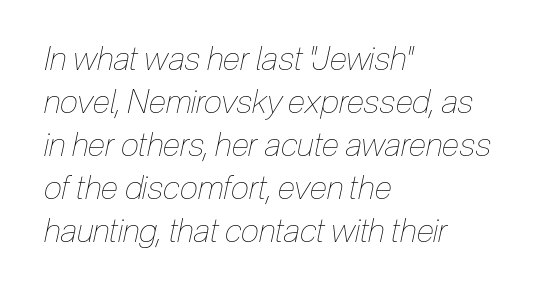
{"italic": "yes", "lean": "right", "slant_degrees": 12, "bold": "no", "weight": "thin", "width": "condensed", "stroke_contrast": "low", "x_height": "medium", "monospaced": "no", "underline": "no", "align": "left", "line_spacing": "normal", "line_spacing_ratio": 1.3, "letter_spacing": "normal", "letter_spacing_em": 0.0, "glyph_px": 33}
